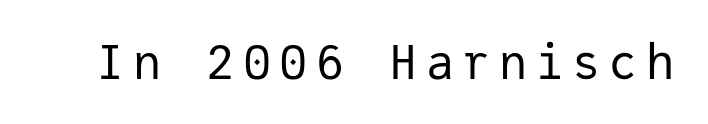
The image shows 47 px regular-weight sans-serif type, upright, monospaced; set not underlined; low stroke contrast and a medium x-height.
